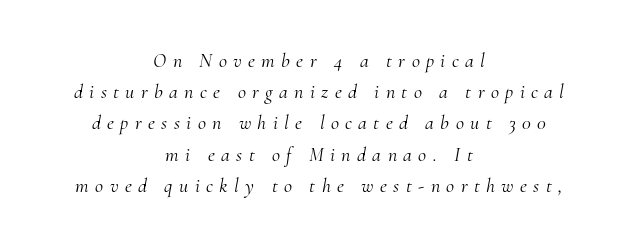
{"italic": "yes", "lean": "right", "slant_degrees": 10, "bold": "no", "underline": "no", "align": "center", "line_spacing": "normal", "line_spacing_ratio": 1.56, "letter_spacing": "wide", "letter_spacing_em": 0.32, "glyph_px": 20}
